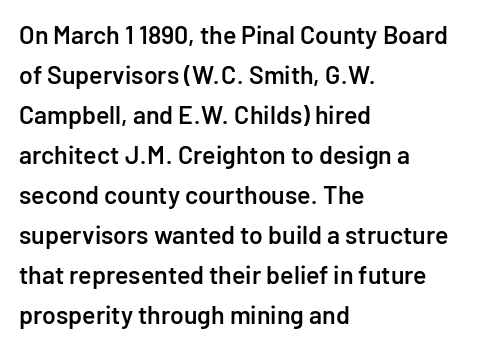
Each glyph is drawn with semibold strokes, heavier than normal yet not fully bold. Students, note that the glyphs here touch the page at normal intervals. Posture: vertical. A classic flush-left, rag-right setting is used for this passage. Does the leading feel generous? No, just average. Descenders hang freely into open space.
